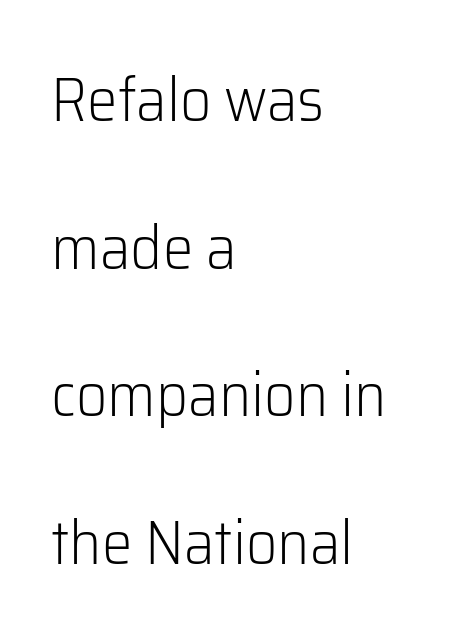
The image shows 61 px light sans-serif type, upright; set left-aligned, loose line spacing (2.42x), normal letter spacing, not underlined; low stroke contrast and a medium x-height.
